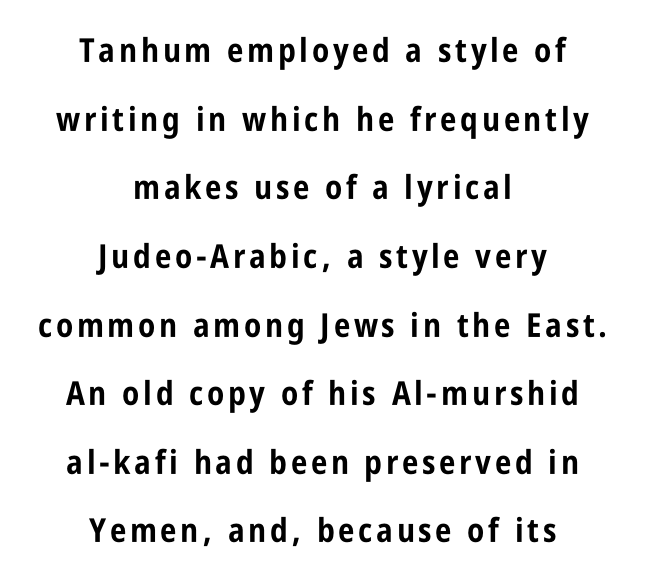
The image shows 33 px bold, condensed sans-serif type, upright; set centered, loose line spacing (2.08x), not underlined; low stroke contrast and a large x-height.
